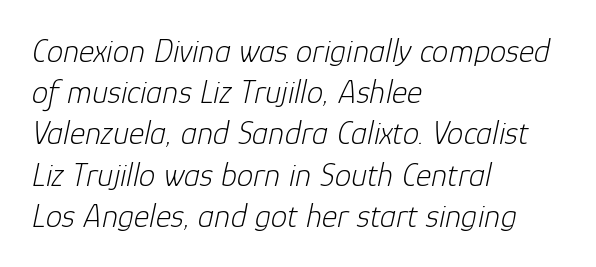
{"italic": "yes", "lean": "right", "slant_degrees": 12, "bold": "no", "weight": "light", "width": "normal", "stroke_contrast": "low", "x_height": "medium", "monospaced": "no", "underline": "no", "align": "left", "line_spacing": "normal", "line_spacing_ratio": 1.25, "letter_spacing": "normal", "letter_spacing_em": 0.0, "glyph_px": 33}
